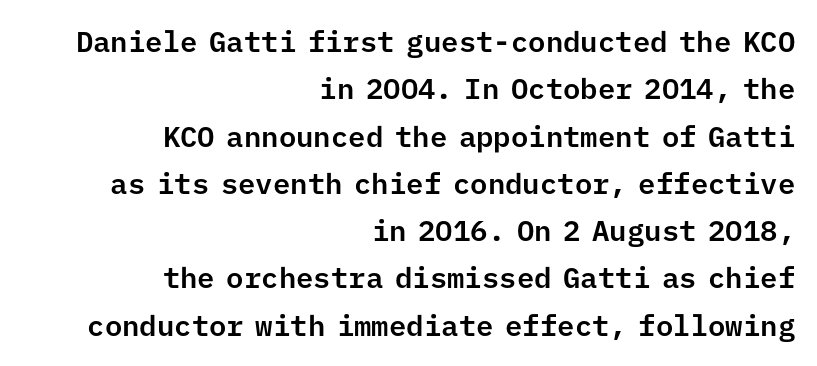
{"serif": "no", "italic": "no", "width": "normal", "stroke_contrast": "low", "x_height": "medium", "monospaced": "yes", "underline": "no", "align": "right", "line_spacing": "normal", "line_spacing_ratio": 1.63, "letter_spacing": "normal", "letter_spacing_em": 0.0, "glyph_px": 29}
